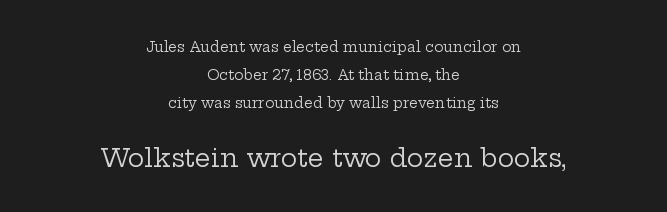
The image shows 25 px text type, upright; set centered, loose line spacing (2.0x), normal letter spacing, not underlined; the second (bottom) block is 1.79x larger.
